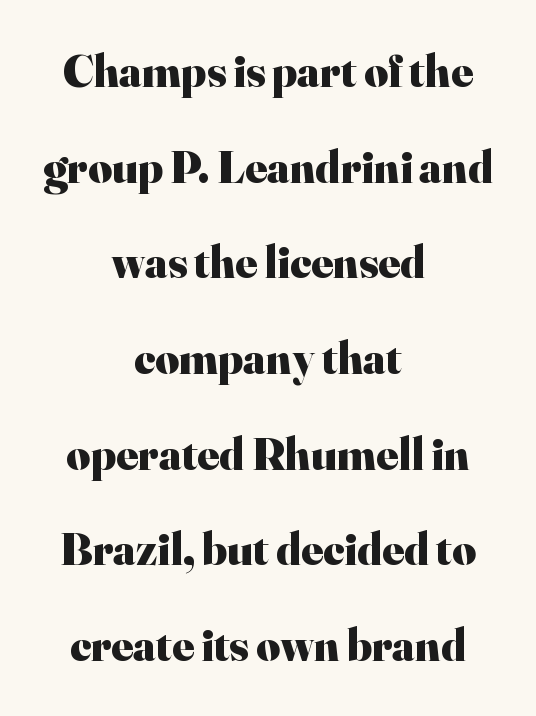
Q: Is the text bold? A: Yes.
Q: Is the text italic (slanted)? A: No, it is upright.
Q: Is the typeface a serif or a sans-serif typeface? A: Serif.
Q: Is the text underlined? A: No.
Q: How is the paragraph aligned? A: Centered.
Q: Is the spacing between letters normal or unusually wide? A: Normal.
Q: Is the spacing between lines tight, normal or loose? A: Loose.
Q: Width (condensed, normal, or wide)? A: Normal.
Q: Stroke contrast? A: High.
Q: x-height? A: Small.
Q: Monospaced? A: No.
